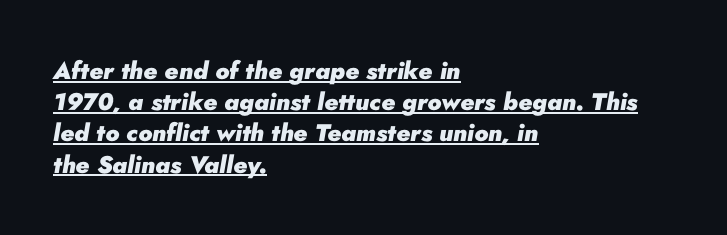
Q: Is the text bold? A: Yes.
Q: Is the text italic (slanted)? A: Yes, it leans right by about 10 degrees.
Q: Is the text underlined? A: Yes.
Q: How is the paragraph aligned? A: Left-aligned.
Q: Is the spacing between letters normal or unusually wide? A: Normal.
Q: Is the spacing between lines tight, normal or loose? A: Normal.
